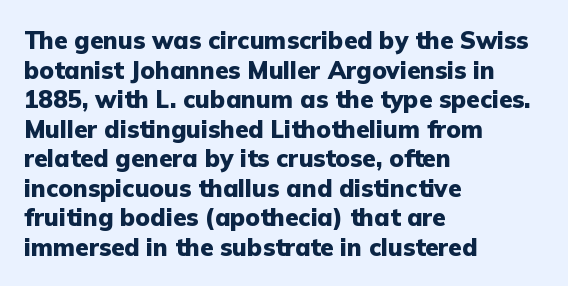
Nobody drew a line under any word here. The lettering stays uniformly vertical, giving the passage a roman look. Each word holds together tightly as a unit, with standard inter-letter gaps. A student would call this left alignment; a typographer would say flush left, rag right. Typographic density is high because the face is bold.
